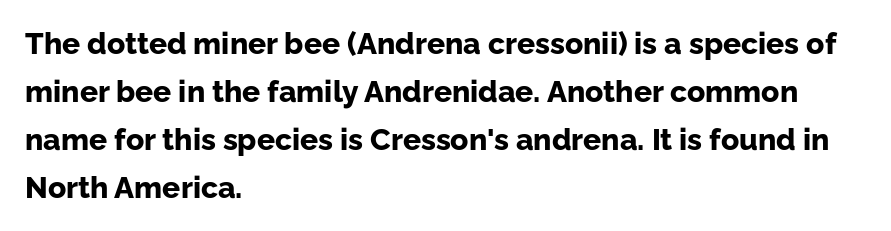
The image shows 30 px bold sans-serif type, upright; set left-aligned, normal line spacing (1.6x), normal letter spacing, not underlined; low stroke contrast and a medium x-height.
